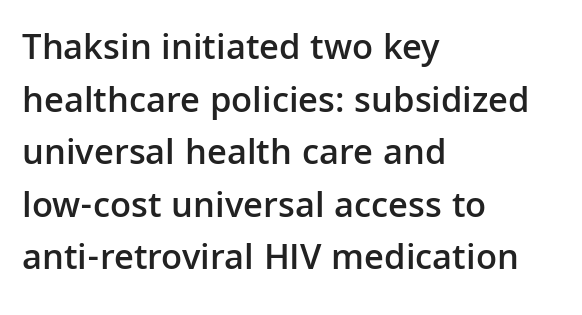
The image shows 37 px semibold sans-serif type, upright; set left-aligned, normal line spacing (1.42x), normal letter spacing, not underlined; low stroke contrast and a medium x-height.
